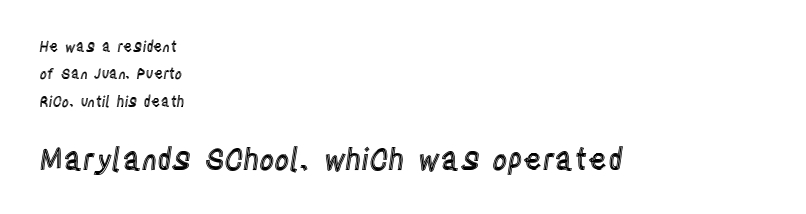
The image shows 29 px condensed type; set left-aligned, loose line spacing (1.96x), normal letter spacing, not underlined; the second (bottom) block is 2.07x larger; a large x-height.
